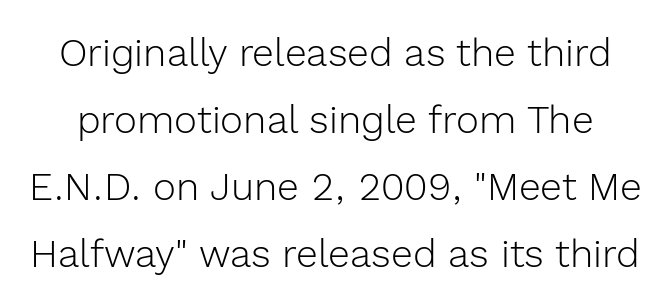
{"serif": "no", "italic": "no", "bold": "no", "weight": "light", "width": "normal", "x_height": "medium", "monospaced": "no", "underline": "no", "line_spacing_ratio": 1.72, "letter_spacing": "normal", "letter_spacing_em": 0.0, "glyph_px": 39}
